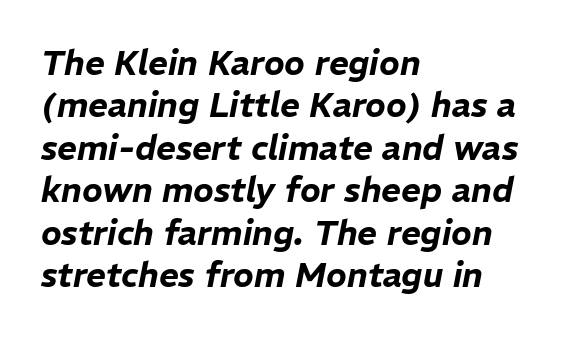
The image shows 34 px text type, italic (leaning right); set left-aligned, normal line spacing (1.25x), normal letter spacing, not underlined; low stroke contrast and a medium x-height.
